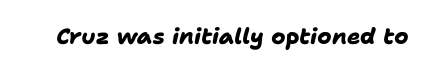
Q: Is the text bold? A: Yes.
Q: Is the text underlined? A: No.
Q: Is the spacing between letters normal or unusually wide? A: Normal.
